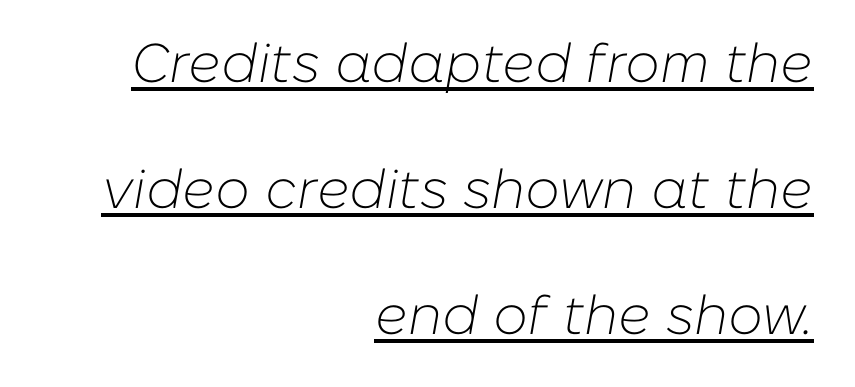
{"italic": "yes", "lean": "right", "slant_degrees": 10, "bold": "no", "weight": "light", "width": "normal", "stroke_contrast": "low", "x_height": "medium", "monospaced": "no", "underline": "yes", "align": "right", "line_spacing": "loose", "line_spacing_ratio": 2.29, "letter_spacing": "normal", "letter_spacing_em": 0.0, "glyph_px": 55}
